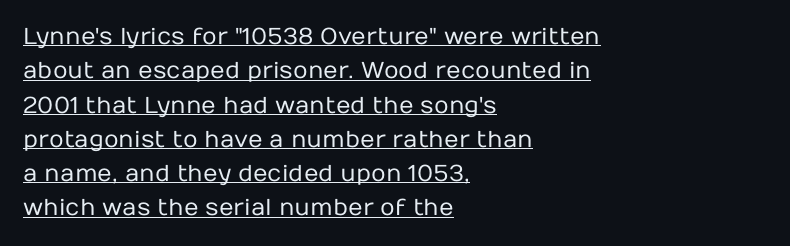
Every stem runs plumb, perpendicular to the baseline. Is the block centered? No — it sits flush against the left margin. No chunkiness to these letters — they're not bold. Students, observe: this is what conventionally led text looks like. Quick note: underline on. How are the letters spaced? Ordinarily, with no added tracking.
